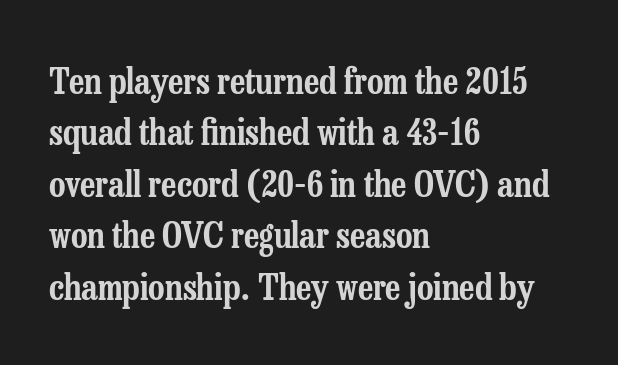
Q: Is the text italic (slanted)? A: No, it is upright.
Q: Is the typeface a serif or a sans-serif typeface? A: Serif.
Q: Is the text underlined? A: No.
Q: How is the paragraph aligned? A: Left-aligned.
Q: Is the spacing between letters normal or unusually wide? A: Normal.
Q: Is the spacing between lines tight, normal or loose? A: Normal.
Q: Width (condensed, normal, or wide)? A: Condensed.
Q: Stroke contrast? A: Low.
Q: x-height? A: Medium.
Q: Monospaced? A: No.
